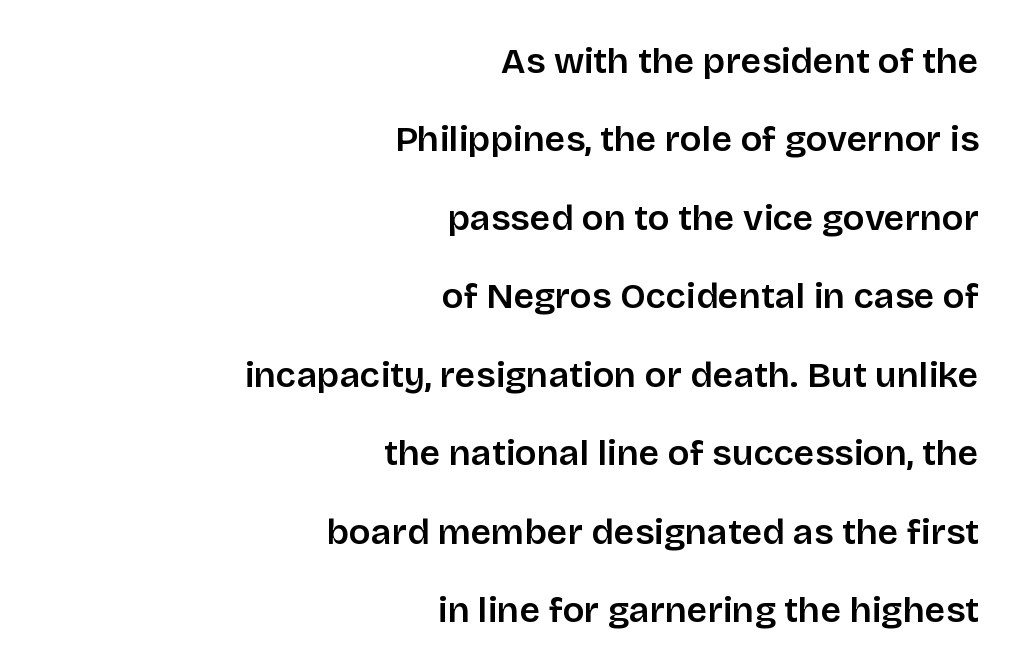
{"serif": "no", "italic": "no", "width": "normal", "stroke_contrast": "low", "x_height": "large", "monospaced": "no", "underline": "no", "align": "right", "line_spacing": "loose", "line_spacing_ratio": 2.18, "letter_spacing": "normal", "letter_spacing_em": 0.0, "glyph_px": 36}
